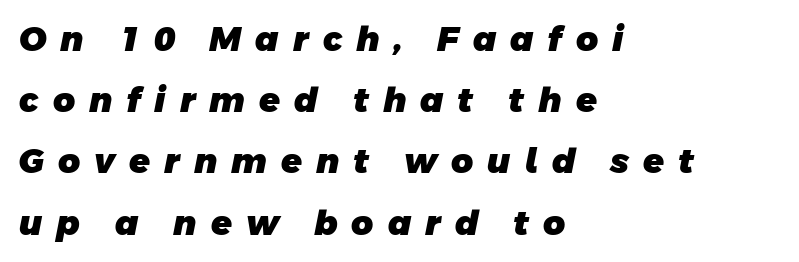
Q: Is the text bold? A: Yes.
Q: Is the typeface a serif or a sans-serif typeface? A: Sans-serif.
Q: Is the text underlined? A: No.
Q: How is the paragraph aligned? A: Left-aligned.
Q: Is the spacing between letters normal or unusually wide? A: Unusually wide.
Q: Width (condensed, normal, or wide)? A: Normal.
Q: Stroke contrast? A: Low.
Q: x-height? A: Large.
Q: Monospaced? A: No.
